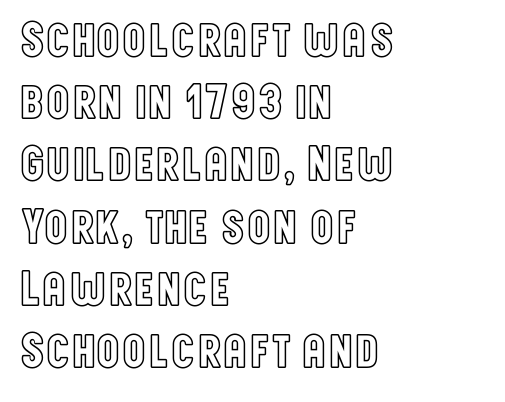
The image shows 49 px condensed type, upright; set left-aligned, normal line spacing (1.27x), normal letter spacing, not underlined; a large x-height.
